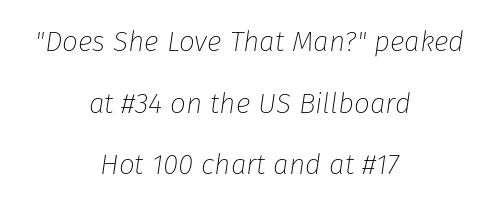
The image shows 28 px thin type, italic (leaning right); set centered, loose line spacing (2.2x), normal letter spacing, not underlined; low stroke contrast and a medium x-height.
